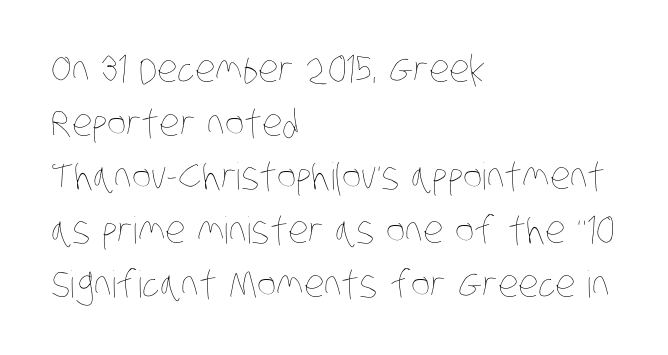
{"bold": "no", "weight": "thin", "width": "condensed", "stroke_contrast": "low", "x_height": "large", "monospaced": "no", "underline": "no", "align": "left", "line_spacing": "normal", "line_spacing_ratio": 1.45, "letter_spacing": "normal", "letter_spacing_em": 0.0, "glyph_px": 37}
